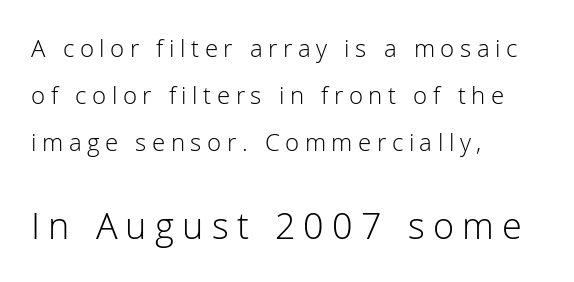
Q: Is the text bold? A: No.
Q: Is the text italic (slanted)? A: No, it is upright.
Q: Is the typeface a serif or a sans-serif typeface? A: Sans-serif.
Q: Is the text underlined? A: No.
Q: How is the paragraph aligned? A: Left-aligned.
Q: Is the spacing between letters normal or unusually wide? A: Unusually wide.
Q: Is the spacing between lines tight, normal or loose? A: Loose.
Q: Which block of text is set in a larger size, the first (top) or the second (bottom)? A: The second (bottom) one.
Q: Width (condensed, normal, or wide)? A: Normal.
Q: Stroke contrast? A: Low.
Q: x-height? A: Medium.
Q: Monospaced? A: No.
